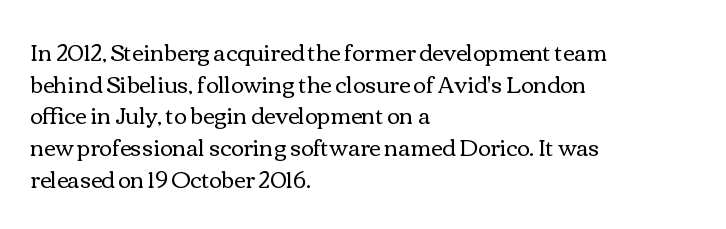
Q: Is the text bold? A: No.
Q: Is the text italic (slanted)? A: No, it is upright.
Q: Is the text underlined? A: No.
Q: How is the paragraph aligned? A: Left-aligned.
Q: Is the spacing between letters normal or unusually wide? A: Normal.
Q: Is the spacing between lines tight, normal or loose? A: Normal.
